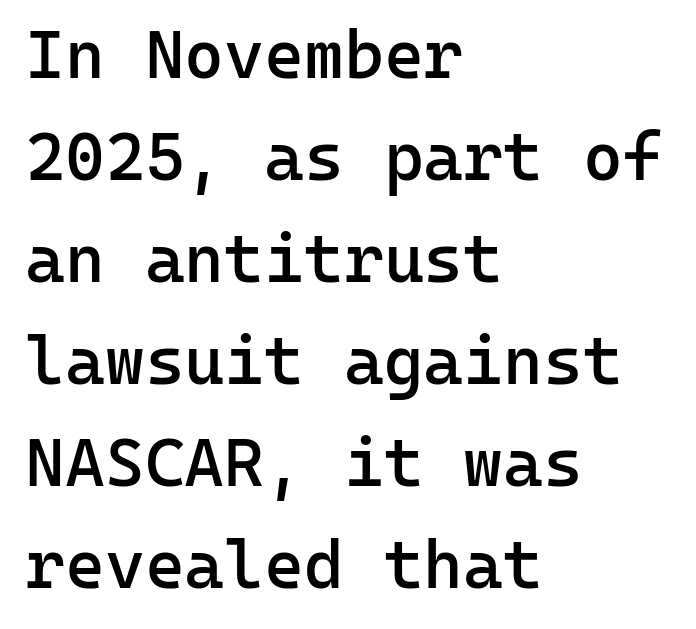
The passage shown is typed in a monospace face where columns stay perfectly aligned. Vertically, the passage feels balanced, rows spaced as you'd expect. The lettering holds an erect, upright posture throughout. I'd describe the lettering as semibold — firm but not a full bold. Plain, unruled lines of type. The rendering shows plain stroke endings on the letterforms — a sans-serif design.
